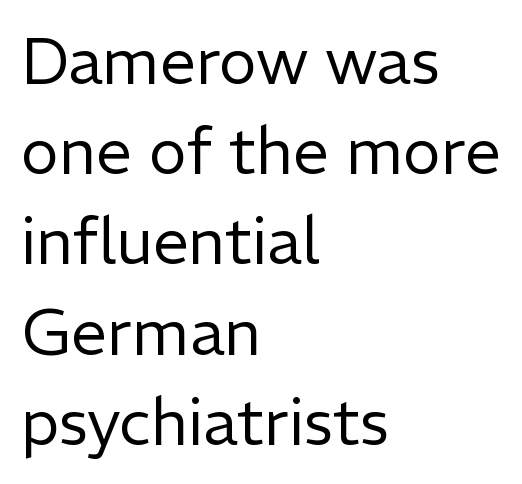
The image shows 64 px regular-weight sans-serif type, upright; set left-aligned, normal line spacing (1.41x), normal letter spacing, not underlined; low stroke contrast and a medium x-height.
